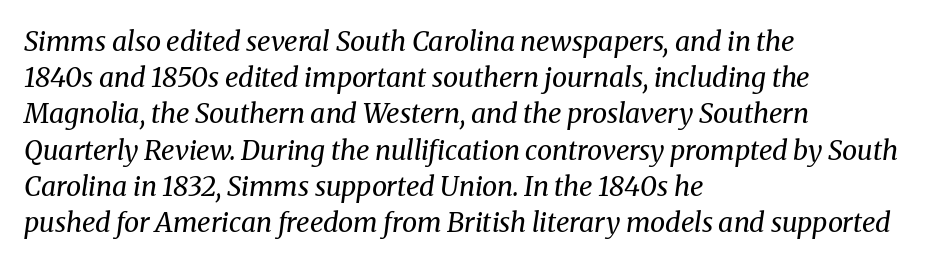
Q: Is the text bold? A: No.
Q: Is the text italic (slanted)? A: Yes, it leans right by about 8 degrees.
Q: Is the text underlined? A: No.
Q: How is the paragraph aligned? A: Left-aligned.
Q: Is the spacing between letters normal or unusually wide? A: Normal.
Q: Is the spacing between lines tight, normal or loose? A: Normal.
